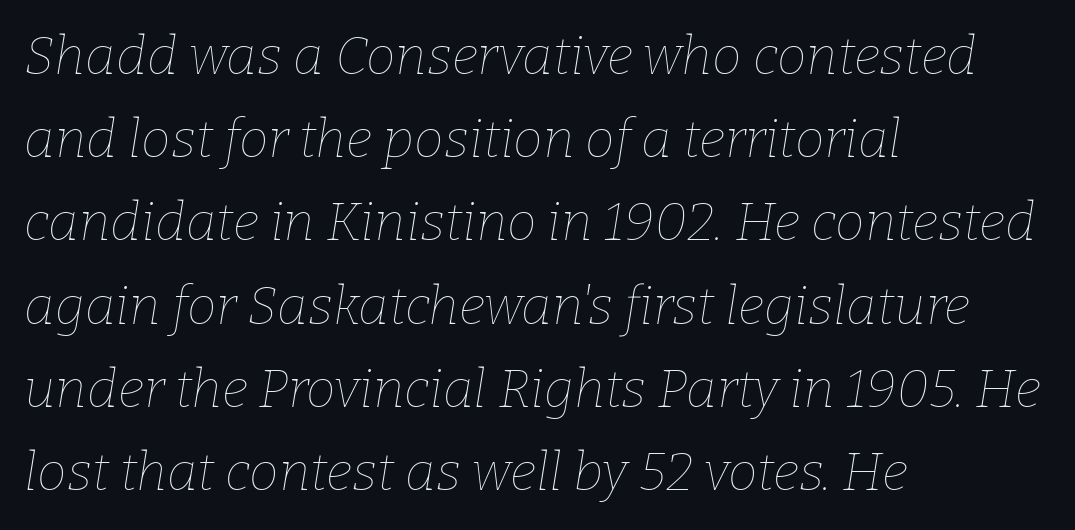
Q: Is the text bold? A: No.
Q: Is the text italic (slanted)? A: Yes, it leans right by about 9 degrees.
Q: Is the text underlined? A: No.
Q: How is the paragraph aligned? A: Left-aligned.
Q: Is the spacing between letters normal or unusually wide? A: Normal.
Q: Is the spacing between lines tight, normal or loose? A: Normal.
Q: Width (condensed, normal, or wide)? A: Normal.
Q: Stroke contrast? A: Low.
Q: x-height? A: Medium.
Q: Monospaced? A: No.
